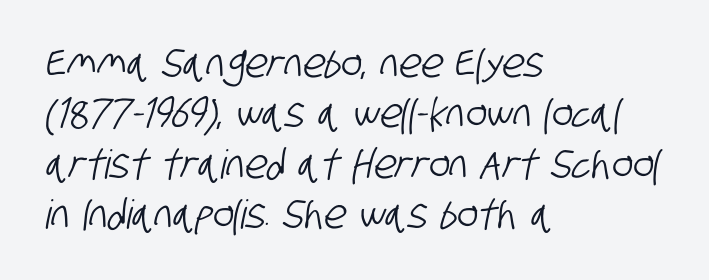
Q: Is the typeface a serif or a sans-serif typeface? A: Sans-serif.
Q: Is the text underlined? A: No.
Q: How is the paragraph aligned? A: Left-aligned.
Q: Is the spacing between letters normal or unusually wide? A: Normal.
Q: Is the spacing between lines tight, normal or loose? A: Normal.
Q: Width (condensed, normal, or wide)? A: Condensed.
Q: Stroke contrast? A: Low.
Q: x-height? A: Large.
Q: Monospaced? A: No.
